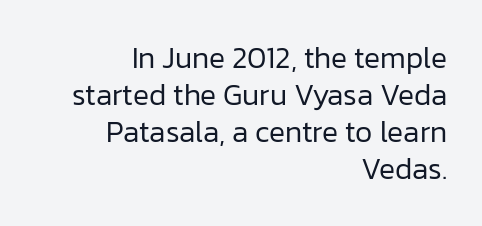
Q: Is the text bold? A: No.
Q: Is the text italic (slanted)? A: No, it is upright.
Q: Is the typeface a serif or a sans-serif typeface? A: Sans-serif.
Q: Is the text underlined? A: No.
Q: How is the paragraph aligned? A: Right-aligned.
Q: Is the spacing between letters normal or unusually wide? A: Normal.
Q: Width (condensed, normal, or wide)? A: Normal.
Q: Stroke contrast? A: Low.
Q: x-height? A: Medium.
Q: Monospaced? A: No.
